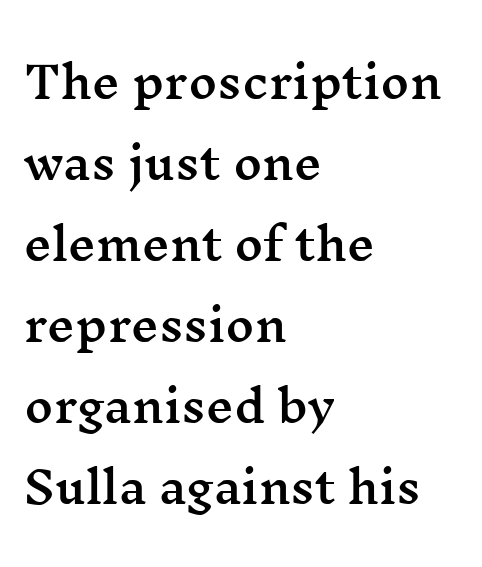
Q: Is the text italic (slanted)? A: No, it is upright.
Q: Is the typeface a serif or a sans-serif typeface? A: Serif.
Q: Is the text underlined? A: No.
Q: How is the paragraph aligned? A: Left-aligned.
Q: Is the spacing between letters normal or unusually wide? A: Normal.
Q: Width (condensed, normal, or wide)? A: Wide.
Q: Stroke contrast? A: Medium.
Q: x-height? A: Medium.
Q: Monospaced? A: No.
